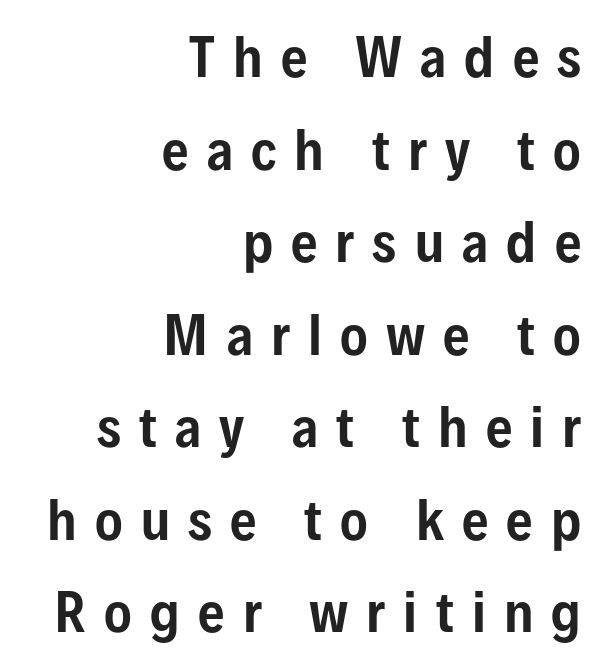
{"serif": "no", "italic": "no", "width": "condensed", "stroke_contrast": "low", "x_height": "medium", "monospaced": "no", "underline": "no", "align": "right", "line_spacing_ratio": 1.78, "letter_spacing": "wide", "letter_spacing_em": 0.35, "glyph_px": 52}
